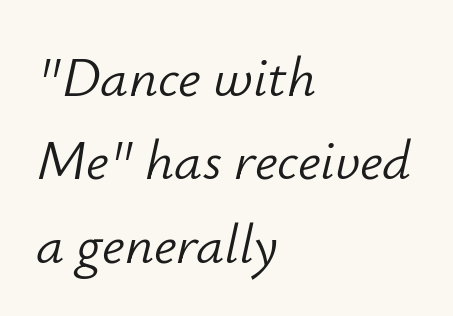
The baseline area is clear. Leading: standard. The type is set solid horizontally, with unmodified tracking. Style check: oblique. Stems here are at most as thick as an everyday book face. The rendering uses natural spacing where letterforms have individual widths.
